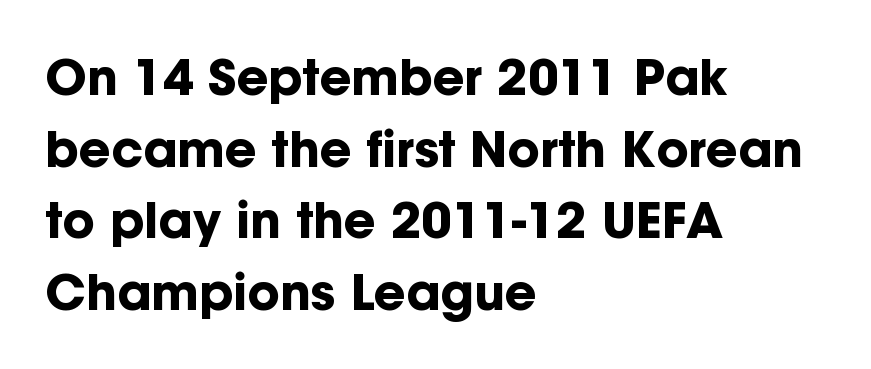
The image shows 49 px bold sans-serif type, upright; set left-aligned, normal line spacing (1.46x), normal letter spacing, not underlined; low stroke contrast and a medium x-height.
